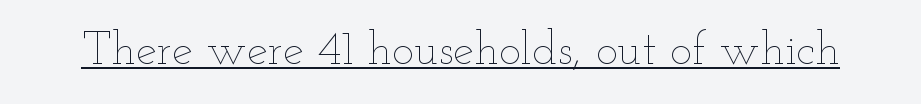
These lines are rendered in a variable-pitch font. The letterforms sit at book weight or below. Standard letterfit; no display-style spreading of the glyphs. Ascenders rise straight up at ninety degrees.
